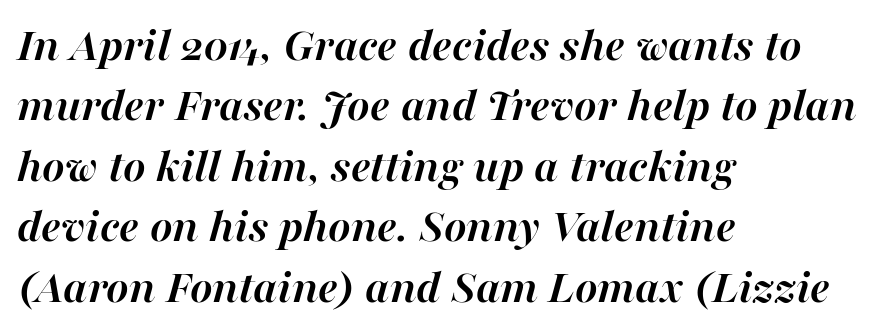
Vertically, the passage feels balanced, rows spaced as you'd expect. Yep, that's italic — everything's leaning. Set as a true bold cut, around the 700 mark. Inter-character spacing is left at the font's built-in metrics.
